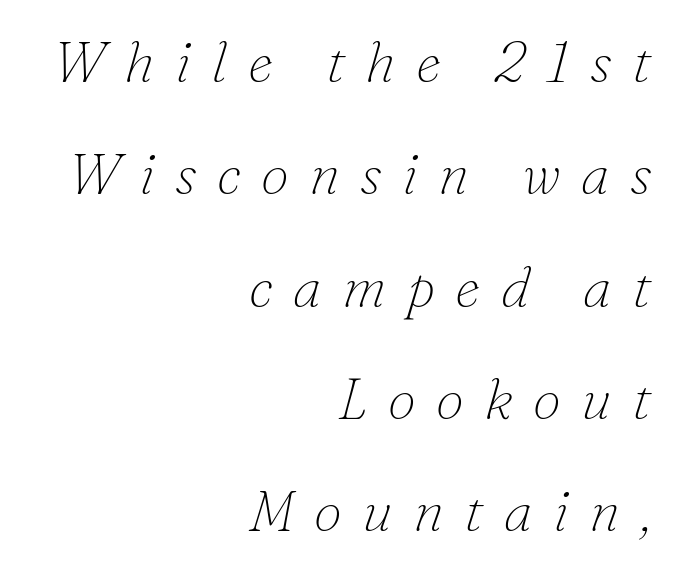
The image shows 57 px thin serif type, italic (leaning right); set right-aligned, loose line spacing (1.97x), unusually wide letter spacing (+0.36 em), not underlined; low stroke contrast and a small x-height.
